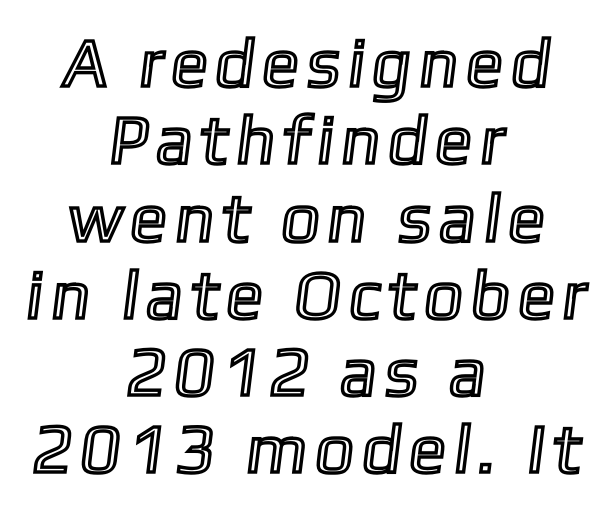
Clear beneath every line of the passage. Line starts and ends both wander, symmetrically. Honestly, the rows look squashed on top of each other. Note the varied advance widths — an 'i' is clearly narrower than an 'm'.
